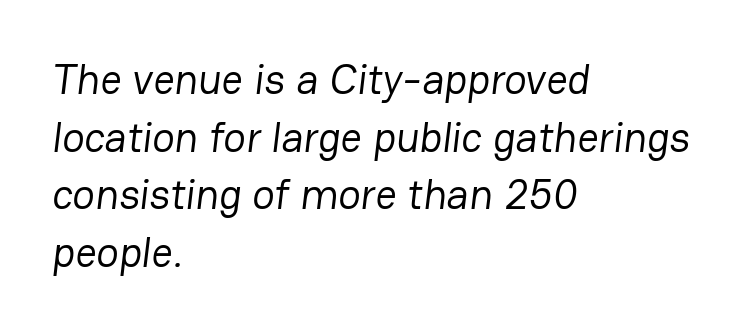
{"serif": "no", "bold": "no", "weight": "regular", "width": "normal", "stroke_contrast": "low", "x_height": "medium", "monospaced": "no", "underline": "no", "align": "left", "line_spacing": "normal", "line_spacing_ratio": 1.37, "letter_spacing": "normal", "letter_spacing_em": 0.0, "glyph_px": 42}
